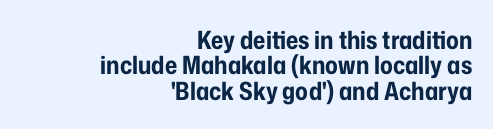
The setting favours the right margin, as signatures and pull-quotes sometimes do. Designer's note — italics off, roman on. These lines keep a tight, regular rhythm from letter to letter. Check under the words: just untouched page.
